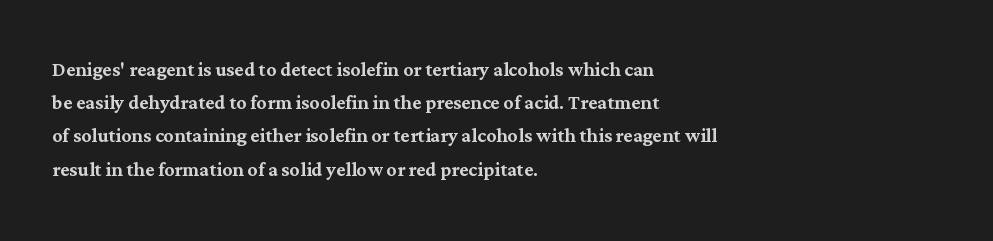
Q: Is the text italic (slanted)? A: No, it is upright.
Q: Is the text underlined? A: No.
Q: How is the paragraph aligned? A: Left-aligned.
Q: Is the spacing between letters normal or unusually wide? A: Normal.
Q: Is the spacing between lines tight, normal or loose? A: Normal.
